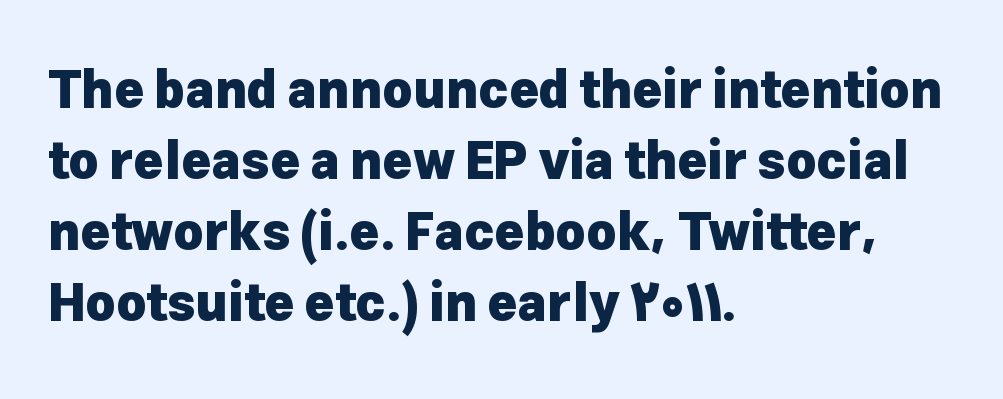
Q: Is the text bold? A: Yes.
Q: Is the text italic (slanted)? A: No, it is upright.
Q: Is the typeface a serif or a sans-serif typeface? A: Sans-serif.
Q: Is the text underlined? A: No.
Q: How is the paragraph aligned? A: Left-aligned.
Q: Is the spacing between letters normal or unusually wide? A: Normal.
Q: Is the spacing between lines tight, normal or loose? A: Normal.
Q: Width (condensed, normal, or wide)? A: Normal.
Q: Stroke contrast? A: Low.
Q: x-height? A: Medium.
Q: Monospaced? A: No.
